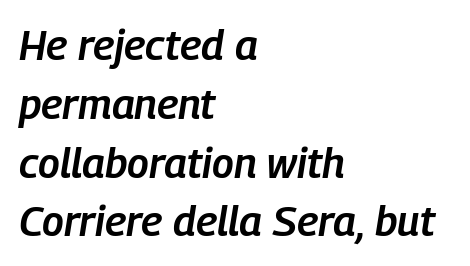
Q: Is the text bold? A: Semi-bold.
Q: Is the text italic (slanted)? A: Yes, it leans right by about 9 degrees.
Q: Is the text underlined? A: No.
Q: How is the paragraph aligned? A: Left-aligned.
Q: Is the spacing between letters normal or unusually wide? A: Normal.
Q: Is the spacing between lines tight, normal or loose? A: Normal.
Q: Width (condensed, normal, or wide)? A: Condensed.
Q: Stroke contrast? A: Low.
Q: x-height? A: Medium.
Q: Monospaced? A: No.
